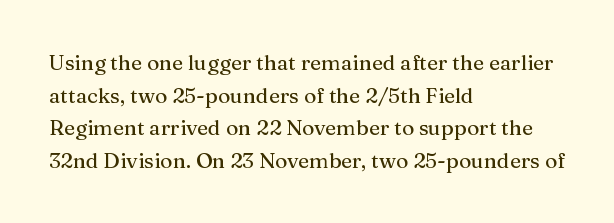
The image shows 21 px text type, upright; set left-aligned, normal line spacing (1.55x), normal letter spacing, not underlined.
